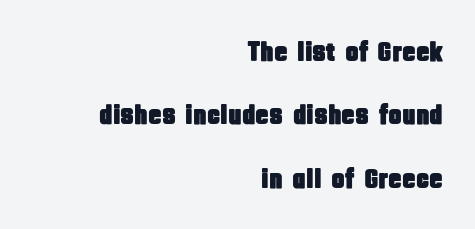
Interline gaps are noticeably wide in this sample. Think of a printed novel: that variable character pitch is what you see here. A bare baseline throughout the passage. Compared with a flush-left layout, this one pins lines to the opposite, right side.
